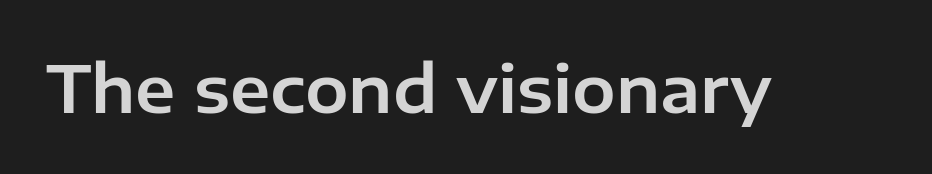
The passage shown is typed in a proportional face where columns would drift. Do the letters lean? They stand straight. Each row of text sits above clean, open space. Each word holds together tightly as a unit, with standard inter-letter gaps. This rendering employs a face without finishing strokes, i.e., a sans-serif.
